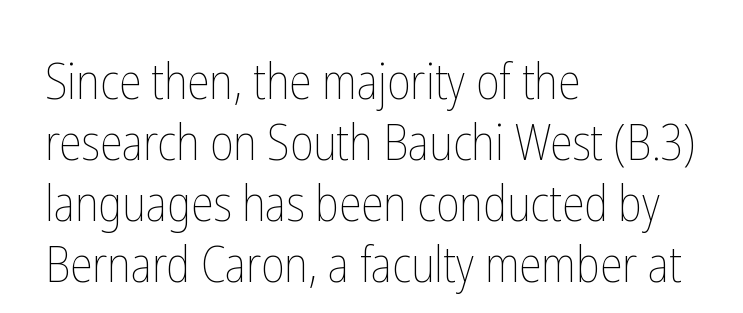
Q: Is the text bold? A: No.
Q: Is the text italic (slanted)? A: No, it is upright.
Q: Is the text underlined? A: No.
Q: How is the paragraph aligned? A: Left-aligned.
Q: Is the spacing between letters normal or unusually wide? A: Normal.
Q: Width (condensed, normal, or wide)? A: Condensed.
Q: Stroke contrast? A: Low.
Q: x-height? A: Medium.
Q: Monospaced? A: No.
